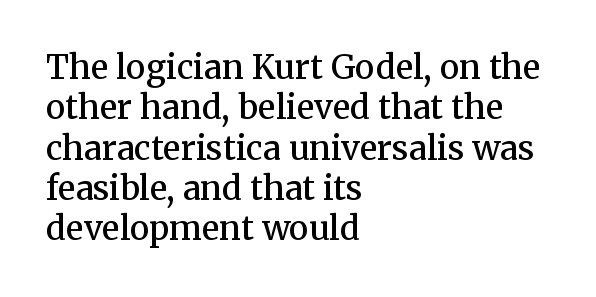
Q: Is the text bold? A: Semi-bold.
Q: Is the text italic (slanted)? A: No, it is upright.
Q: Is the typeface a serif or a sans-serif typeface? A: Serif.
Q: Is the text underlined? A: No.
Q: How is the paragraph aligned? A: Left-aligned.
Q: Is the spacing between letters normal or unusually wide? A: Normal.
Q: Width (condensed, normal, or wide)? A: Normal.
Q: Stroke contrast? A: Medium.
Q: x-height? A: Medium.
Q: Monospaced? A: No.
